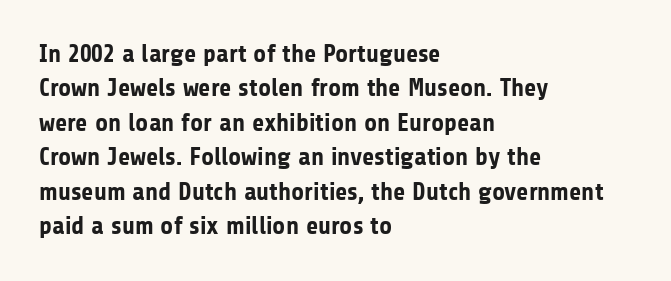
Q: Is the text bold? A: Yes.
Q: Is the text italic (slanted)? A: No, it is upright.
Q: Is the text underlined? A: No.
Q: How is the paragraph aligned? A: Left-aligned.
Q: Is the spacing between letters normal or unusually wide? A: Normal.
Q: Is the spacing between lines tight, normal or loose? A: Normal.
